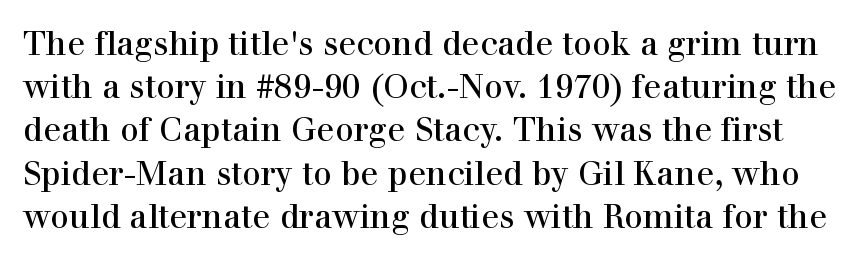
{"serif": "yes", "italic": "no", "width": "normal", "x_height": "medium", "monospaced": "no", "underline": "no", "line_spacing": "normal", "line_spacing_ratio": 1.31, "letter_spacing": "normal", "letter_spacing_em": 0.0, "glyph_px": 33}
